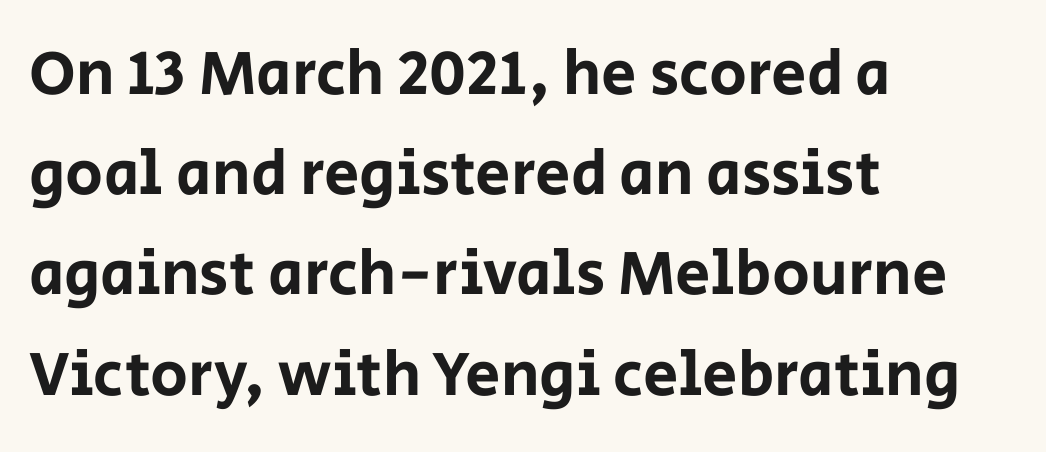
The image shows 63 px sans-serif type, upright; set left-aligned, normal line spacing (1.59x), normal letter spacing, not underlined; low stroke contrast and a large x-height.
